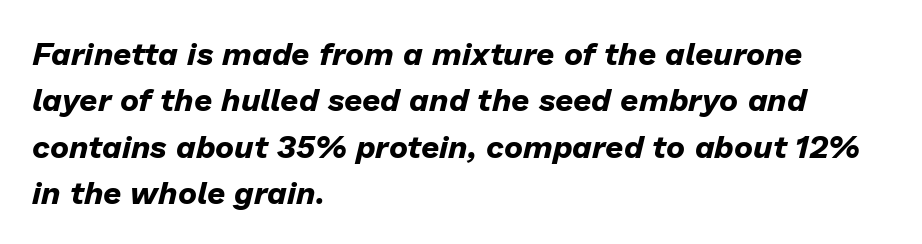
Honestly, the row spacing looks completely unremarkable. A full-strength bold gives these letters their thick strokes. Each line starts at the same left margin while the right side varies. A typesetter would call this proportional, since set widths differ per character. Check the space under the baseline: it is left empty.
